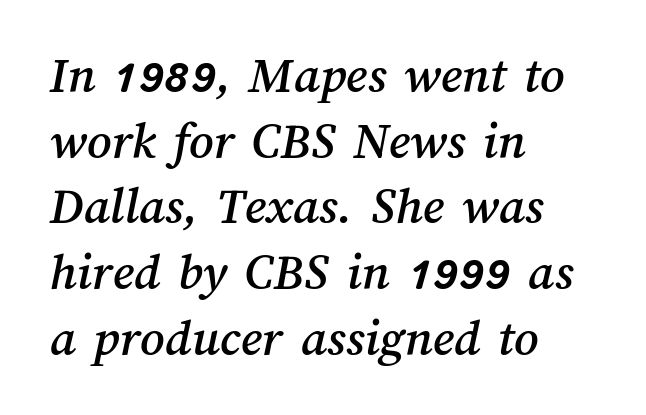
Q: Is the text underlined? A: No.
Q: How is the paragraph aligned? A: Left-aligned.
Q: Is the spacing between letters normal or unusually wide? A: Normal.
Q: Width (condensed, normal, or wide)? A: Normal.
Q: Stroke contrast? A: Medium.
Q: x-height? A: Medium.
Q: Monospaced? A: No.
